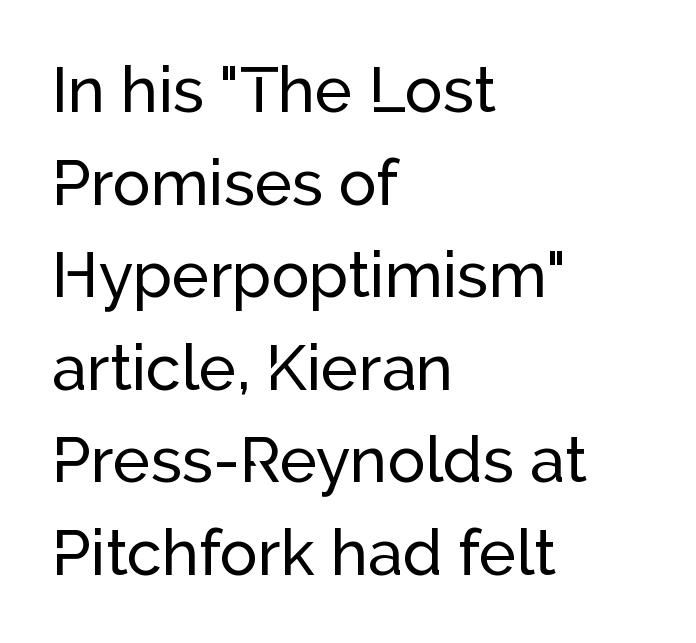
The image shows 63 px sans-serif type, upright; set left-aligned, normal line spacing (1.47x), normal letter spacing, not underlined; low stroke contrast and a medium x-height.
